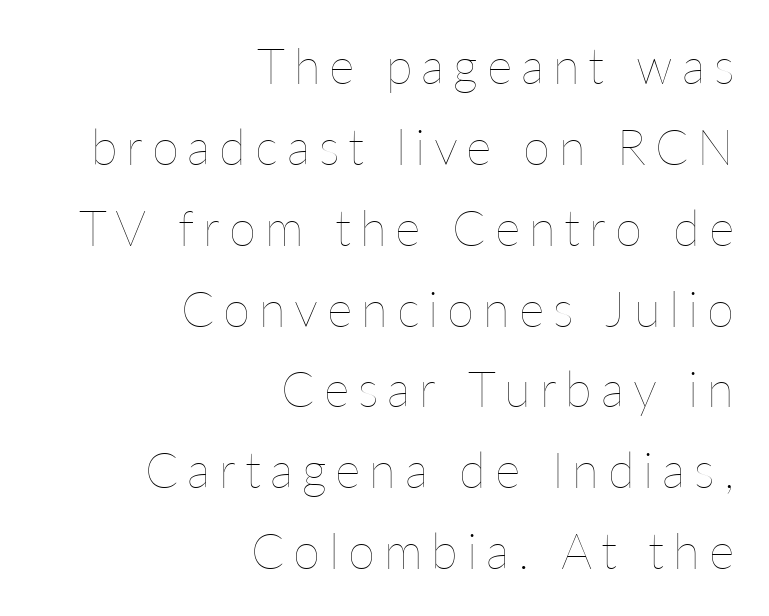
Q: Is the text bold? A: No.
Q: Is the text italic (slanted)? A: No, it is upright.
Q: Is the text underlined? A: No.
Q: How is the paragraph aligned? A: Right-aligned.
Q: Is the spacing between lines tight, normal or loose? A: Normal.
Q: Width (condensed, normal, or wide)? A: Normal.
Q: Stroke contrast? A: Low.
Q: x-height? A: Medium.
Q: Monospaced? A: No.
